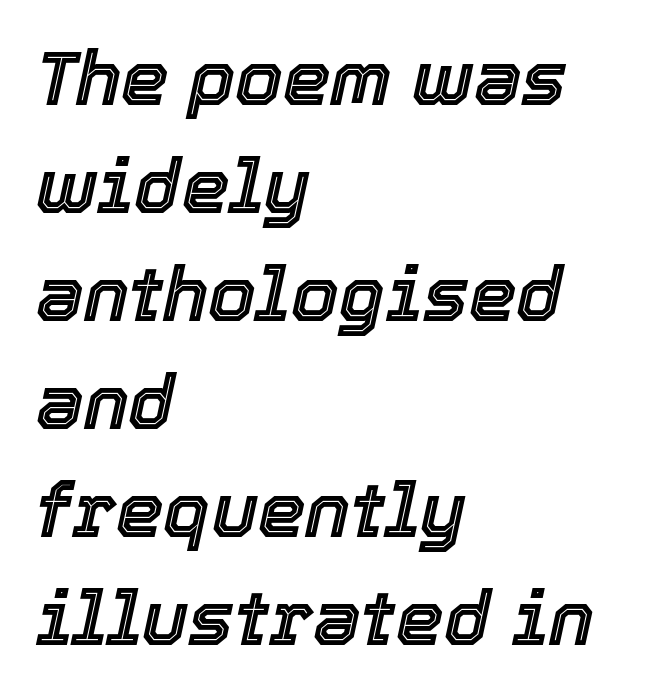
Each row of text sits above clean, open space. The lettering tilts uniformly, giving the passage an italic look. These lines are rendered in a variable-pitch font. Students, observe: this is what conventionally led text looks like.
